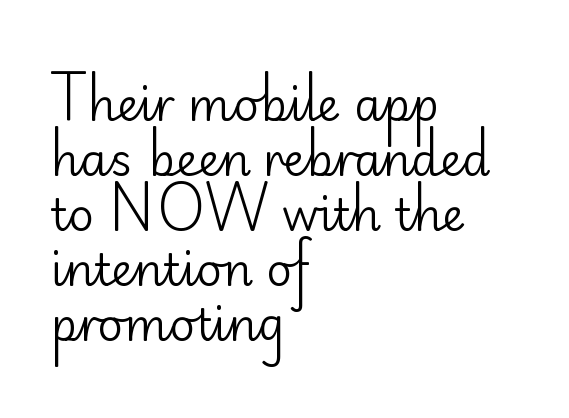
The image shows 45 px regular-weight sans-serif type, upright; set left-aligned, line spacing 1.22x, normal letter spacing, not underlined; low stroke contrast and a small x-height.
